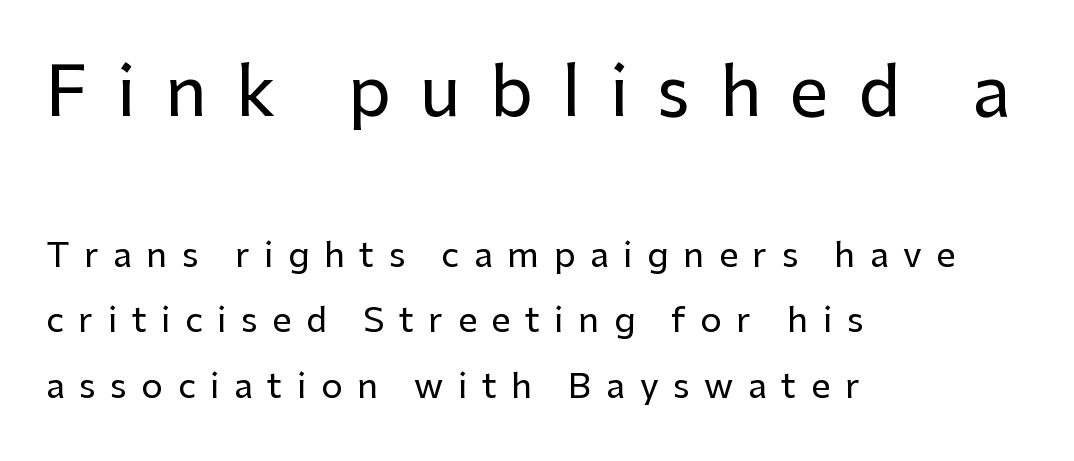
The image shows 68 px sans-serif type, upright; set left-aligned, loose line spacing (1.93x), unusually wide letter spacing (+0.43 em), not underlined; the first (top) block is 2.0x larger; low stroke contrast and a medium x-height.
